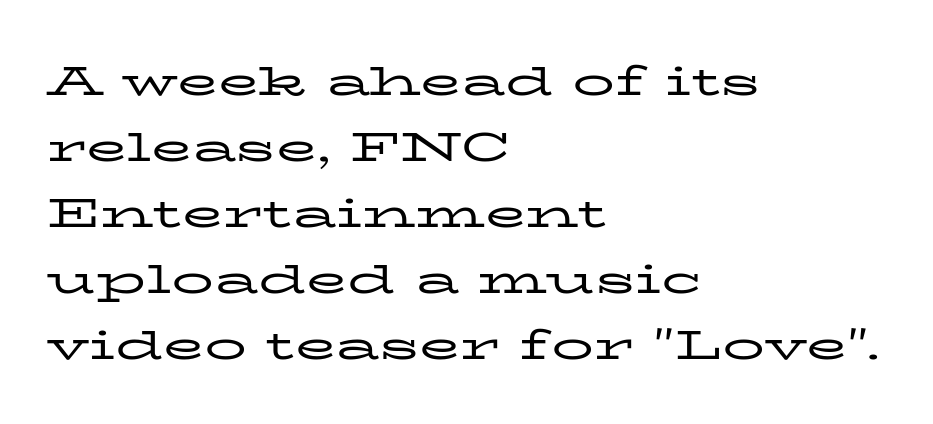
{"serif": "yes", "italic": "no", "bold": "no", "weight": "regular", "width": "wide", "stroke_contrast": "low", "x_height": "medium", "monospaced": "no", "underline": "no", "align": "left", "line_spacing": "normal", "line_spacing_ratio": 1.57, "letter_spacing": "normal", "letter_spacing_em": 0.0, "glyph_px": 42}
